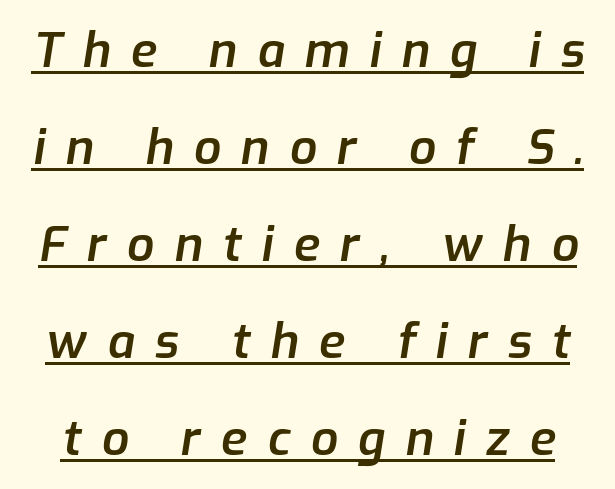
{"italic": "yes", "lean": "right", "slant_degrees": 9, "bold": "semi", "weight": "semibold", "width": "normal", "stroke_contrast": "low", "x_height": "medium", "monospaced": "no", "underline": "yes", "line_spacing": "loose", "line_spacing_ratio": 2.02, "letter_spacing": "wide", "letter_spacing_em": 0.42, "glyph_px": 48}
